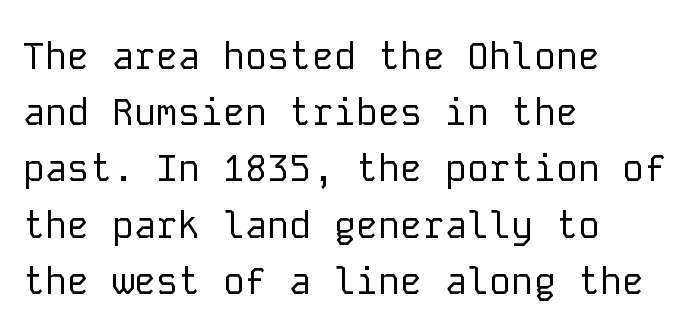
The image shows 37 px regular-weight sans-serif type, upright, monospaced; set left-aligned, normal line spacing (1.52x), normal letter spacing, not underlined; low stroke contrast and a medium x-height.
